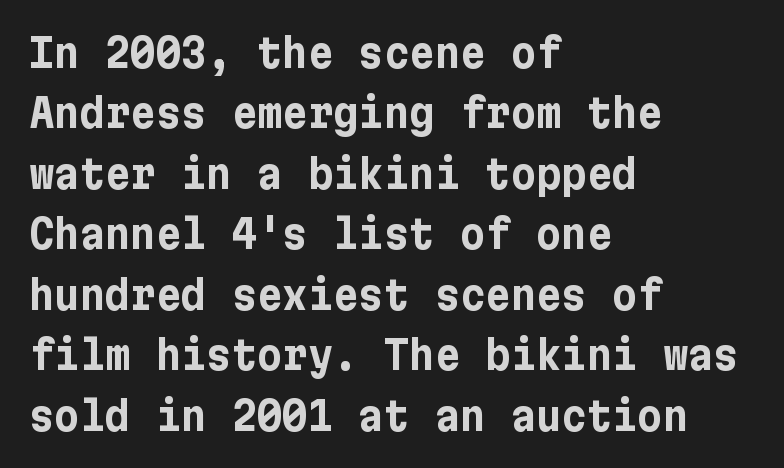
The image shows 39 px bold sans-serif type, upright; set left-aligned, normal line spacing (1.55x), normal letter spacing, not underlined; low stroke contrast and a medium x-height.
